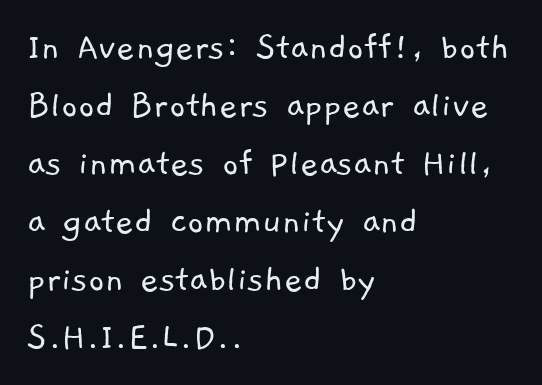
The image shows 40 px light sans-serif type; set left-aligned, normal line spacing (1.45x), normal letter spacing, not underlined; low stroke contrast and a medium x-height.
